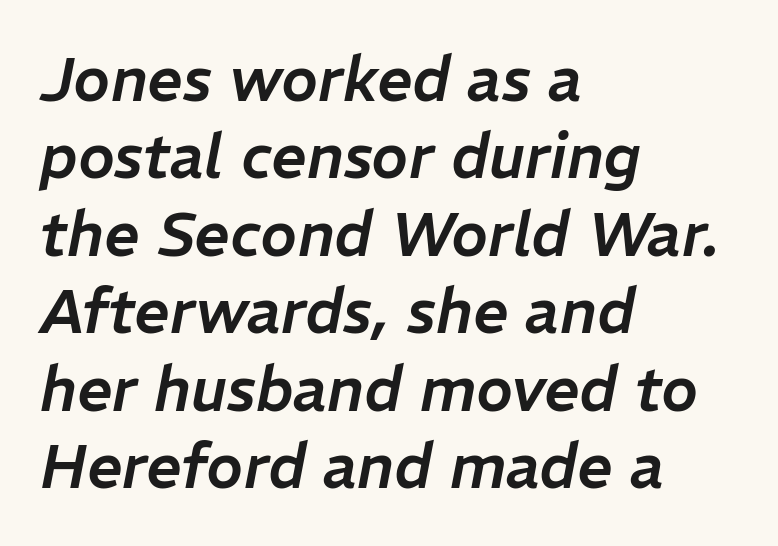
Does the leading feel generous? No, just average. Short and long lines alike share a common starting point at left. The space directly below the letters is spotless. The font's italic variant was chosen for this text. The rendering uses natural spacing where letterforms have individual widths.
